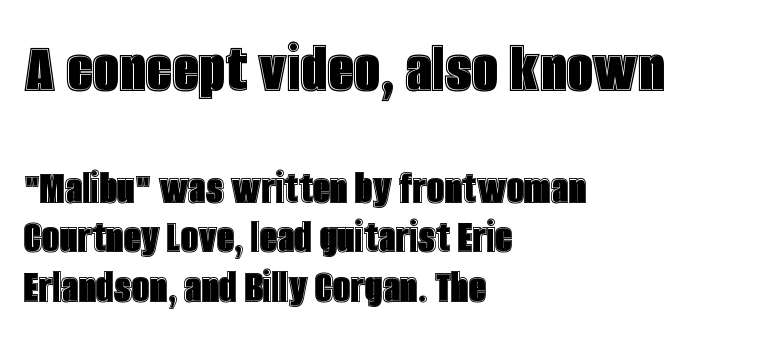
The image shows 74 px condensed type, upright; set left-aligned, tight line spacing (1.01x), normal letter spacing, not underlined; the first (top) block is 1.51x larger; a large x-height.
